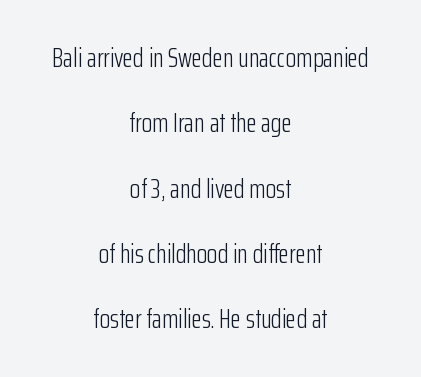
Q: Is the text bold? A: No.
Q: Is the text italic (slanted)? A: No, it is upright.
Q: Is the text underlined? A: No.
Q: How is the paragraph aligned? A: Centered.
Q: Is the spacing between letters normal or unusually wide? A: Normal.
Q: Is the spacing between lines tight, normal or loose? A: Loose.
